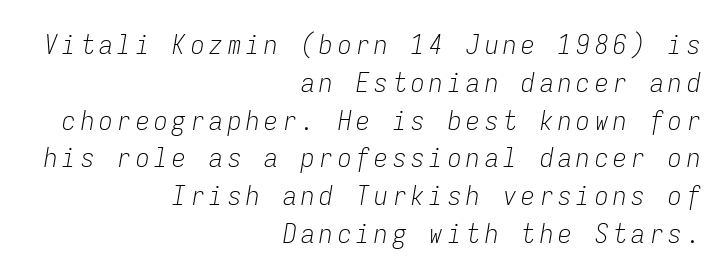
{"italic": "yes", "lean": "right", "slant_degrees": 9, "bold": "no", "underline": "no", "align": "right", "line_spacing": "normal", "line_spacing_ratio": 1.4, "glyph_px": 27}
